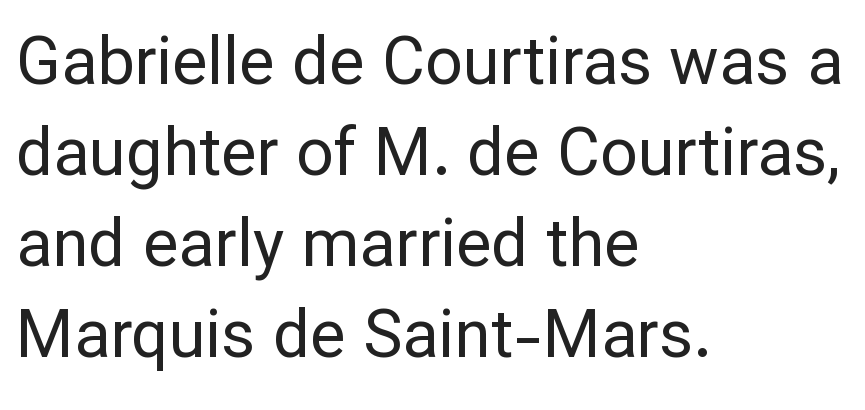
The letters carry no serifs — their stems end cleanly without finishing strokes. The tracking reads as untouched default to a designer's eye. A typesetter would call this proportional, since set widths differ per character. Every row of glyphs begins at an identical x-position on the left. The baseline area is clear.
